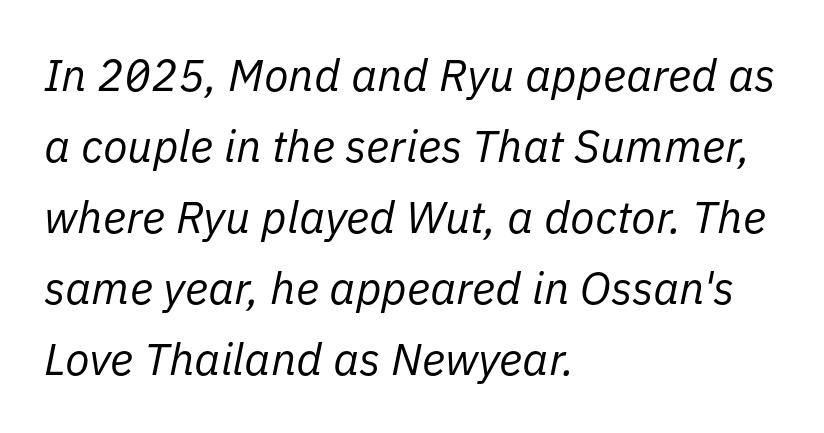
The gaps between neighbouring characters are ordinary and unremarkable. Weight: in the light-to-regular range. The letters are slanted; this is an italic face. Proportional: the letters do not fall into vertical columns.
